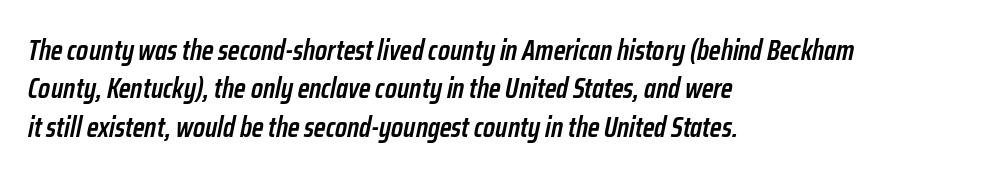
{"italic": "yes", "lean": "right", "slant_degrees": 12, "bold": "semi", "weight": "semibold", "width": "condensed", "stroke_contrast": "low", "x_height": "medium", "monospaced": "no", "underline": "no", "align": "left", "line_spacing": "normal", "line_spacing_ratio": 1.37, "letter_spacing": "normal", "letter_spacing_em": 0.0, "glyph_px": 28}
